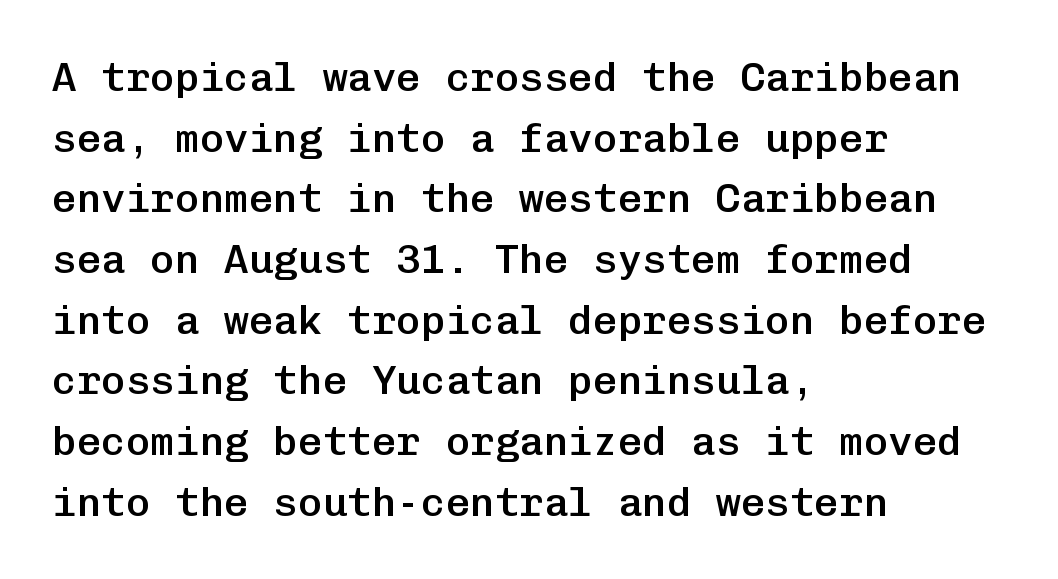
Inter-character spacing is left at the font's built-in metrics. Honestly, there is no underline to notice here at all. The setting favours the left margin, as ordinary paragraphs usually do. This is sans-serif lettering, the kind often seen on screens and signage. Baseline-to-baseline distance is the conventional proportion of letter height.
